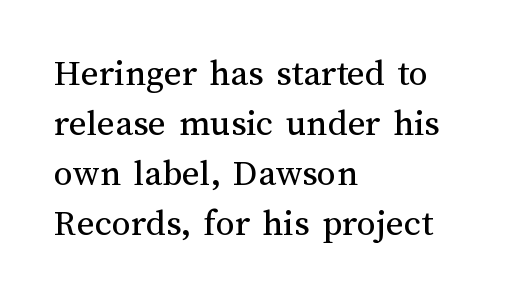
Proportional: the letters do not fall into vertical columns. The type is set solid horizontally, with unmodified tracking. Weight: regular or lighter. The rows are spaced the way most documents space them.
